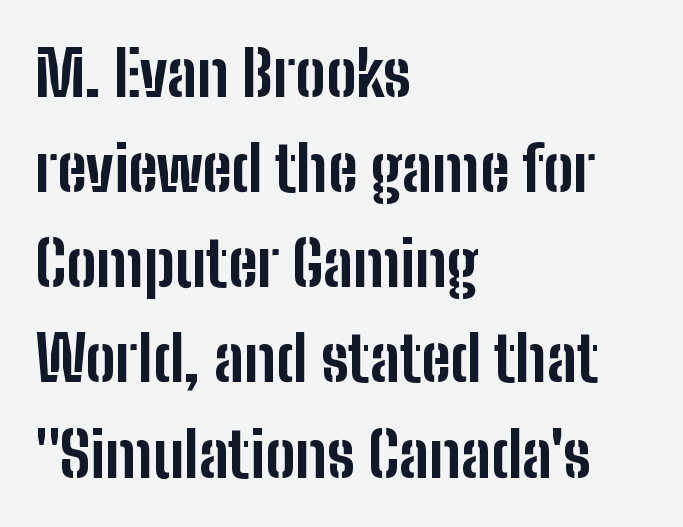
Q: Is the text bold? A: Yes.
Q: Is the text italic (slanted)? A: No, it is upright.
Q: Is the typeface a serif or a sans-serif typeface? A: Sans-serif.
Q: Is the text underlined? A: No.
Q: How is the paragraph aligned? A: Left-aligned.
Q: Is the spacing between letters normal or unusually wide? A: Normal.
Q: Is the spacing between lines tight, normal or loose? A: Normal.
Q: Width (condensed, normal, or wide)? A: Condensed.
Q: Stroke contrast? A: Low.
Q: x-height? A: Medium.
Q: Monospaced? A: No.
